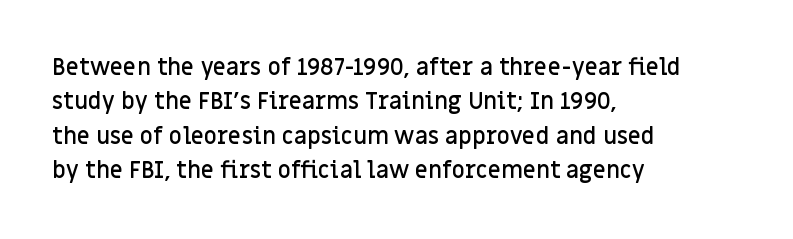
{"italic": "no", "bold": "semi", "underline": "no", "align": "left", "line_spacing": "normal", "line_spacing_ratio": 1.5, "letter_spacing": "normal", "letter_spacing_em": 0.0, "glyph_px": 23}
